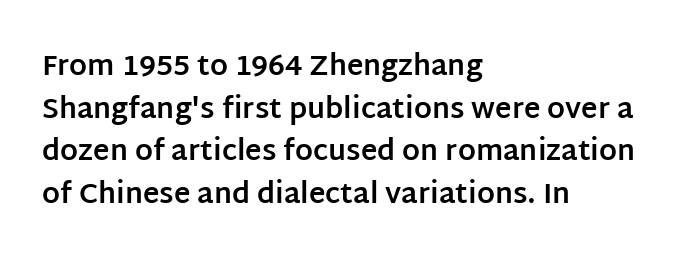
{"serif": "no", "italic": "no", "bold": "yes", "weight": "bold", "width": "normal", "stroke_contrast": "low", "x_height": "large", "monospaced": "no", "underline": "no", "align": "left", "line_spacing": "normal", "line_spacing_ratio": 1.52, "letter_spacing": "normal", "letter_spacing_em": 0.0, "glyph_px": 28}
